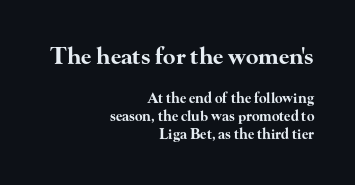
The image shows 23 px bold type, upright; set right-aligned, normal line spacing (1.28x), normal letter spacing, not underlined; the first (top) block is 1.64x larger.
